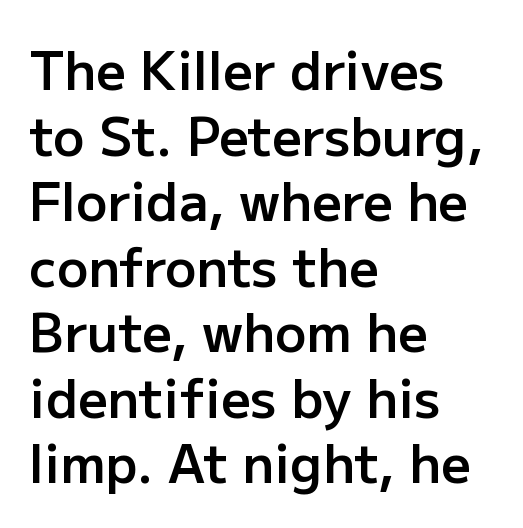
{"serif": "no", "italic": "no", "bold": "semi", "weight": "semibold", "width": "normal", "stroke_contrast": "low", "x_height": "medium", "monospaced": "no", "underline": "no", "align": "left", "line_spacing": "normal", "line_spacing_ratio": 1.26, "letter_spacing": "normal", "letter_spacing_em": 0.0, "glyph_px": 52}
